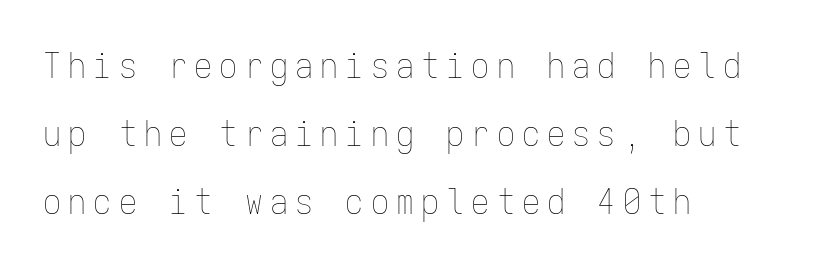
These lines are rendered in a fixed-pitch font. Which margin do the lines hug? The left one — the right edge is uneven. Nope, not italic — everything's standing straight. These glyphs show unthickened strokes, regular width or finer.
